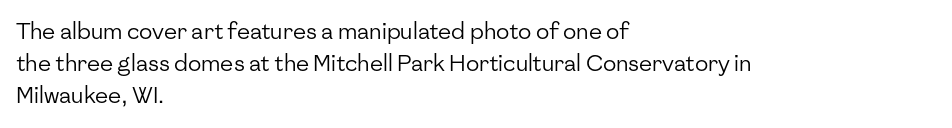
{"italic": "no", "bold": "no", "underline": "no", "align": "left", "line_spacing": "normal", "line_spacing_ratio": 1.46, "letter_spacing": "normal", "letter_spacing_em": 0.0, "glyph_px": 22}
